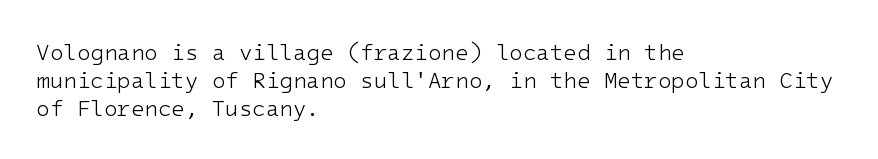
{"italic": "no", "bold": "no", "underline": "no", "align": "left", "line_spacing": "normal", "line_spacing_ratio": 1.27, "letter_spacing": "normal", "letter_spacing_em": 0.0, "glyph_px": 22}
